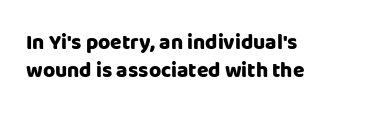
Q: Is the text bold? A: Yes.
Q: Is the text italic (slanted)? A: No, it is upright.
Q: Is the text underlined? A: No.
Q: How is the paragraph aligned? A: Left-aligned.
Q: Is the spacing between letters normal or unusually wide? A: Normal.
Q: Is the spacing between lines tight, normal or loose? A: Normal.
